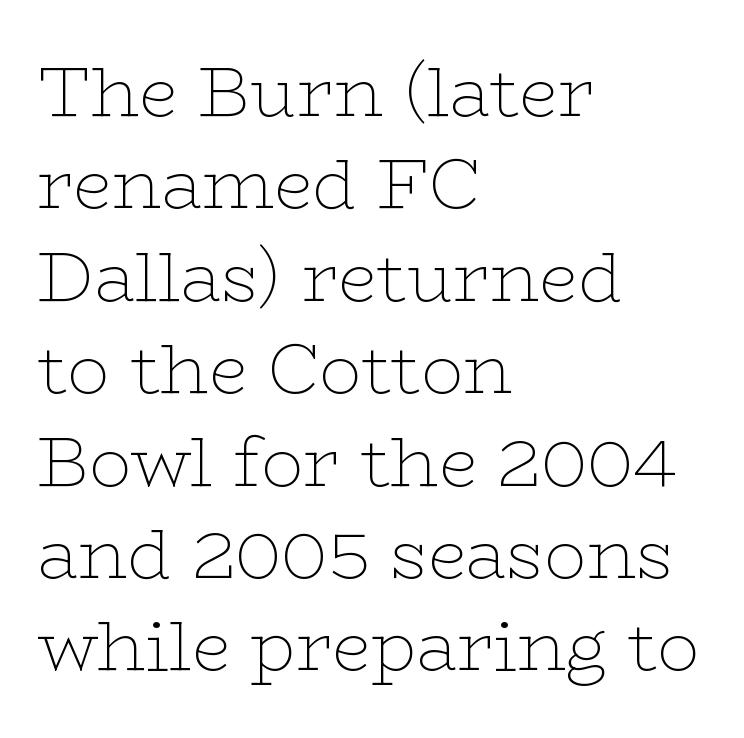
{"serif": "yes", "italic": "no", "bold": "no", "weight": "thin", "width": "wide", "stroke_contrast": "low", "x_height": "medium", "monospaced": "no", "underline": "no", "align": "left", "line_spacing": "normal", "line_spacing_ratio": 1.32, "letter_spacing": "normal", "letter_spacing_em": 0.0, "glyph_px": 70}
